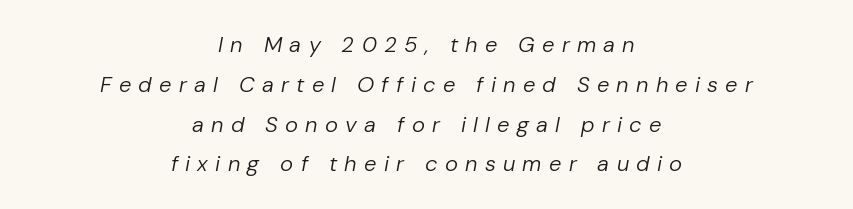
Substantial extra tracking has been applied to these lines. The strokes carry an ordinary text weight at most. Notice how the passage keeps no hard edge, just a central spine. It's the slanting kind of type. Unmarked baselines from the first word to the last.
